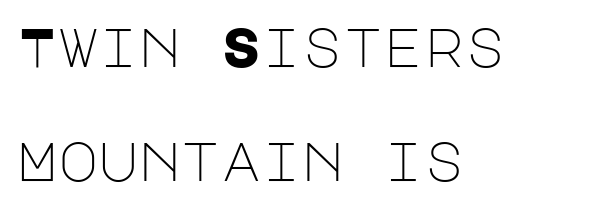
{"serif": "no", "italic": "no", "bold": "no", "weight": "light", "width": "normal", "stroke_contrast": "low", "x_height": "large", "underline": "no", "align": "left", "line_spacing": "loose", "line_spacing_ratio": 2.08, "letter_spacing": "normal", "letter_spacing_em": 0.0, "glyph_px": 55}
